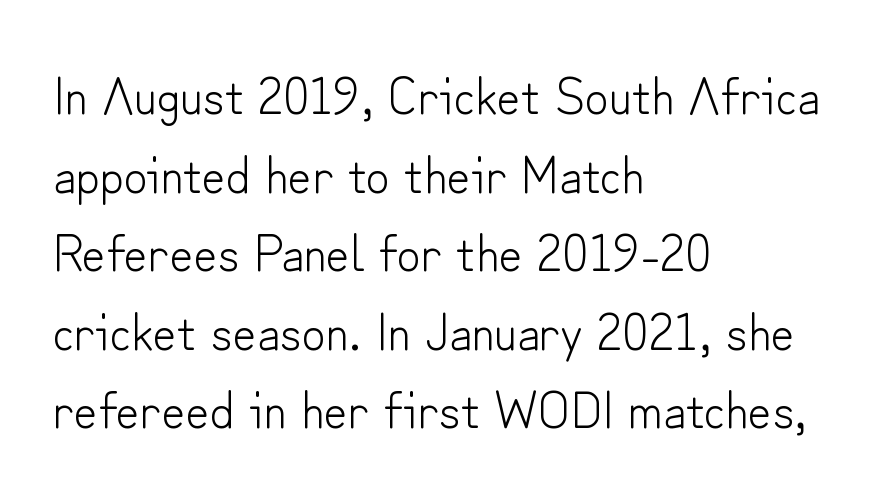
The image shows 52 px light sans-serif type, upright; set left-aligned, normal line spacing (1.51x), normal letter spacing, not underlined; low stroke contrast and a small x-height.
